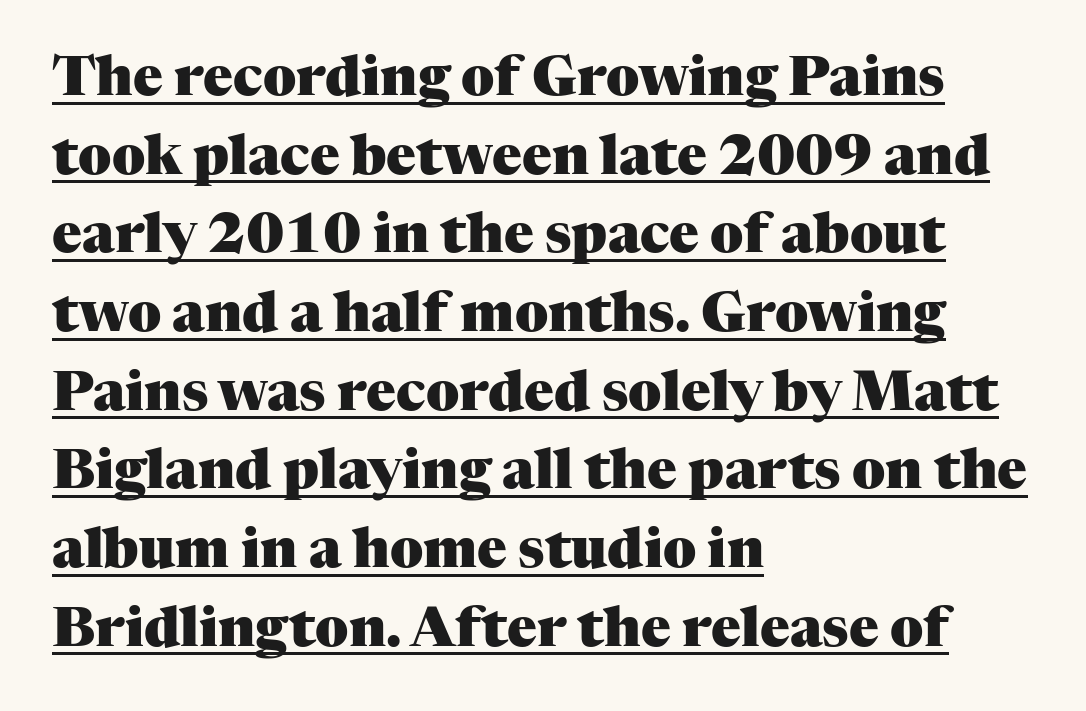
The tracking reads as untouched default to a designer's eye. Underlining? Definitely there. The face used here is proportionally spaced, like ordinary book or web type. The letters are bold, with thick, heavy strokes. The specimen reads as upright at a glance.
